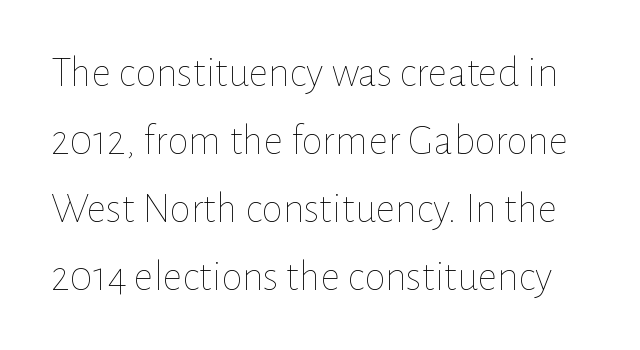
Observe the ordinary spacing: letters are neighbours, not strangers. Characters remain perfectly vertical along every line. The font sits on the lighter half of the weight spectrum, regular included. A typesetter would call this proportional, since set widths differ per character. Descender tails drop into unmarked territory.
